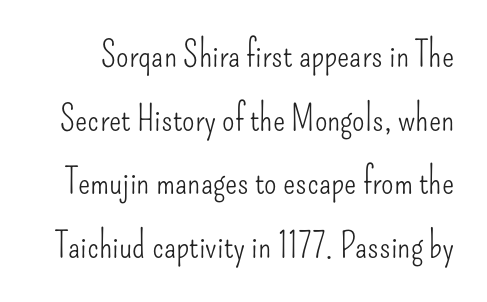
Anything drawn beneath the words? Only blank space. Is this a fixed-width face? No — the glyphs have proportional, varying widths. In terms of letterspacing, this is plain default setting. This sample uses an upright cut, with every glyph sitting square on the baseline. Weight: regular or lighter.
